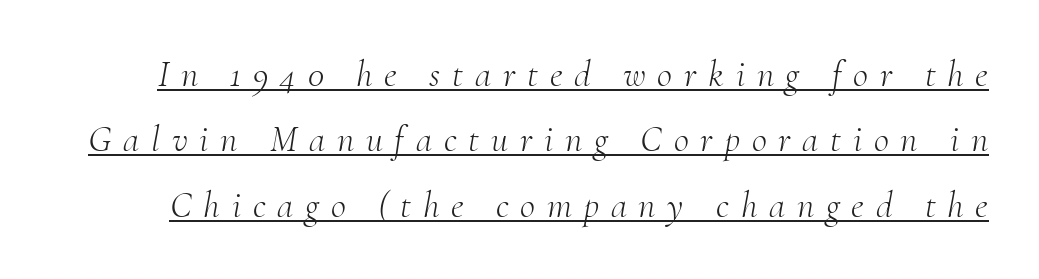
Yep, those are serifs on the letters. The passage shown is typed in a proportional face where columns would drift. Honestly, the letter spacing is so wide it's the main thing you notice. The rendered words wear a rule along their underside. Stems and bowls with no extra thickness — not bold. It's the slanting kind of type.
